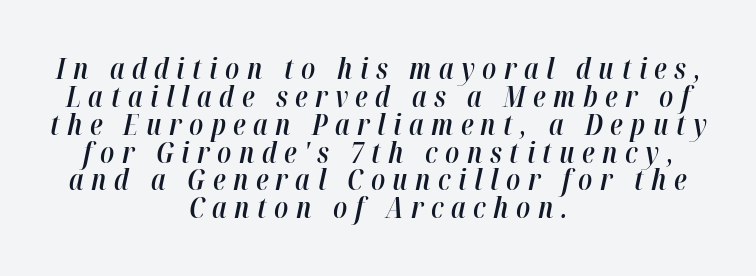
{"italic": "yes", "lean": "right", "slant_degrees": 12, "bold": "semi", "weight": "semibold", "width": "condensed", "stroke_contrast": "high", "x_height": "medium", "monospaced": "no", "underline": "no", "align": "center", "line_spacing": "tight", "line_spacing_ratio": 0.96, "letter_spacing": "wide", "letter_spacing_em": 0.26, "glyph_px": 29}
